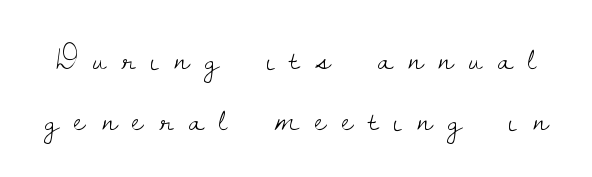
{"serif": "yes", "bold": "no", "weight": "light", "width": "normal", "stroke_contrast": "low", "x_height": "small", "monospaced": "no", "underline": "no", "line_spacing_ratio": 1.74, "letter_spacing": "wide", "letter_spacing_em": 0.46, "glyph_px": 35}
